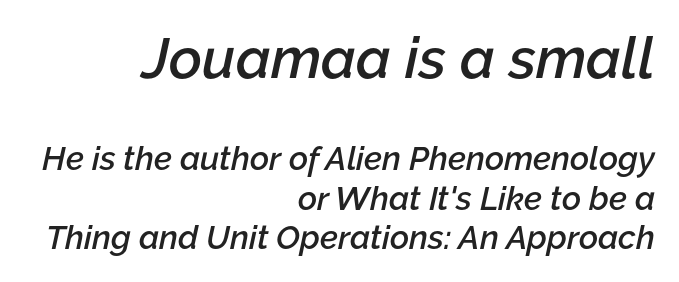
{"italic": "yes", "lean": "right", "slant_degrees": 12, "bold": "semi", "weight": "semibold", "width": "normal", "stroke_contrast": "low", "x_height": "medium", "monospaced": "no", "underline": "no", "align": "right", "line_spacing_ratio": 1.2, "letter_spacing": "normal", "letter_spacing_em": 0.0, "larger_block": "first", "size_ratio": 1.73, "glyph_px": 57}
